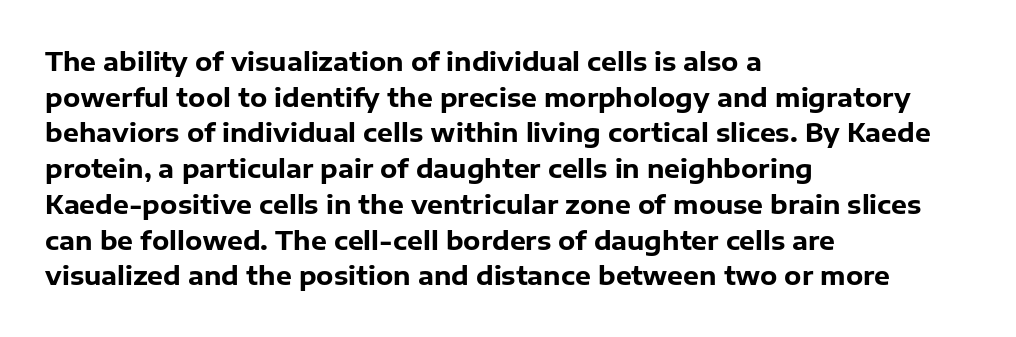
The image shows 25 px bold type, upright; set left-aligned, normal line spacing (1.43x), normal letter spacing, not underlined.
